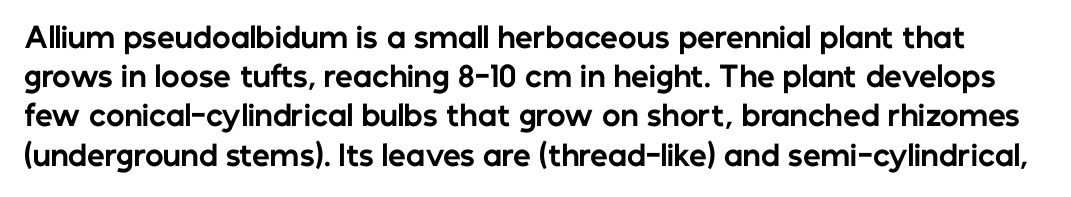
The rendering keeps characters at their native spacing. The letters stand straight up with perfectly vertical stems. Vertically, the passage feels balanced, rows spaced as you'd expect. Plenty of ink on the page — the face is bold. Varying glyph widths throughout — classic text-font behaviour. Does the type have serifs? No, each stem ends abruptly.
